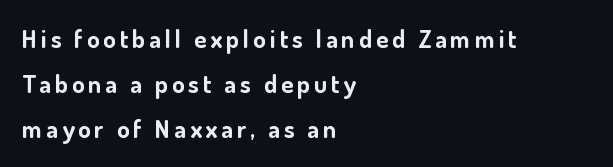
The image shows 25 px bold type, upright; set left-aligned, line spacing 1.81x, not underlined.
